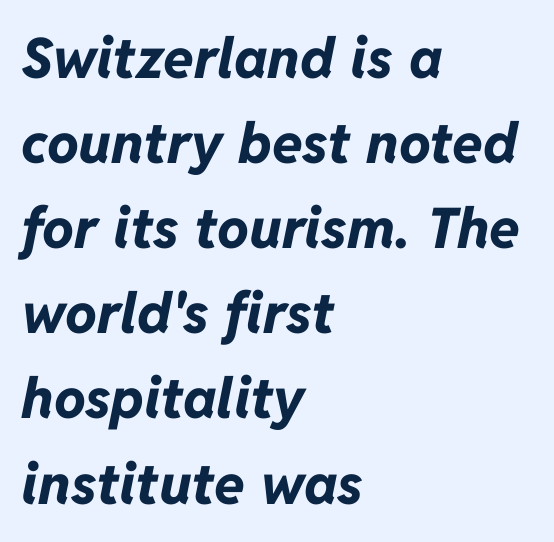
Here the glyphs are tracked normally, forming tight word shapes. Summary of weight: heavy, a full bold. Note the varied advance widths — an 'i' is clearly narrower than an 'm'. Underlining? Definitely not there. If you drew a ruler down the left edge, every line would touch it. Tall strokes in this sample are angled rather than plumb.
